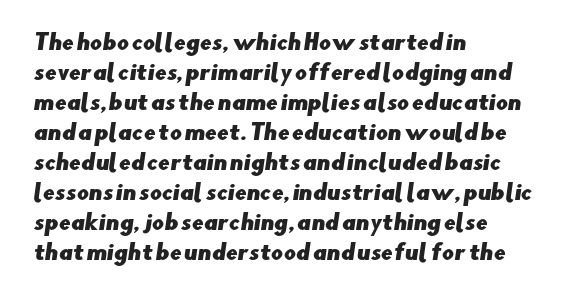
{"underline": "no", "align": "left", "line_spacing": "normal", "line_spacing_ratio": 1.43, "letter_spacing": "normal", "letter_spacing_em": 0.0, "glyph_px": 21}
